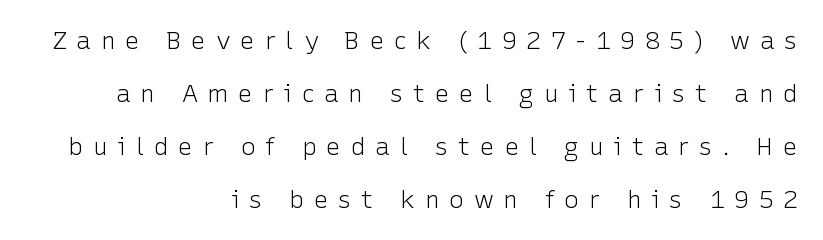
The image shows 25 px text type, upright; set right-aligned, loose line spacing (2.12x), unusually wide letter spacing (+0.38 em), not underlined.
